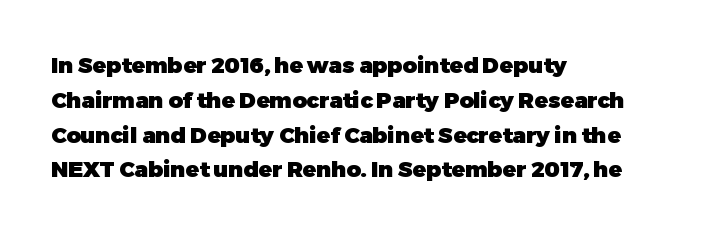
One-word summary of the alignment: left. Characters remain perfectly vertical along every line. Words float on clear page, feet unadorned. Look at the tracking — it's just the regular setting, nothing added.
